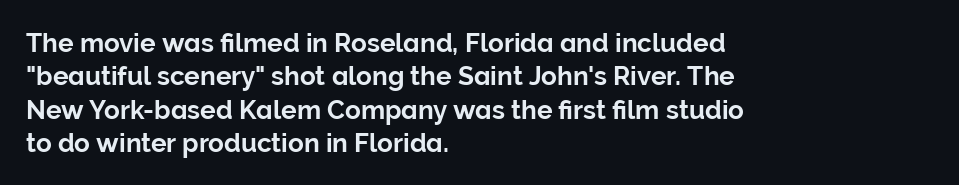
The image shows 26 px text type, upright; set left-aligned, normal line spacing (1.28x), normal letter spacing, not underlined.
